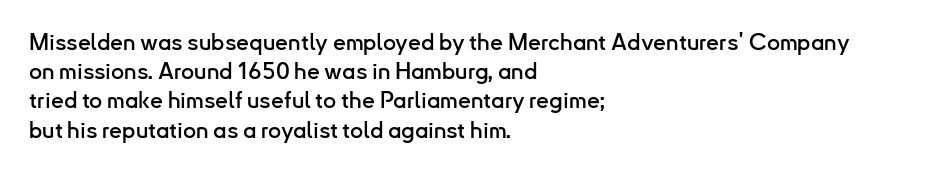
Interline gaps are of average width in this sample. Short note: letters normally spaced. Posture: vertical. The strip under each line holds only bare page. Which margin do the lines hug? The left one — the right edge is uneven.
